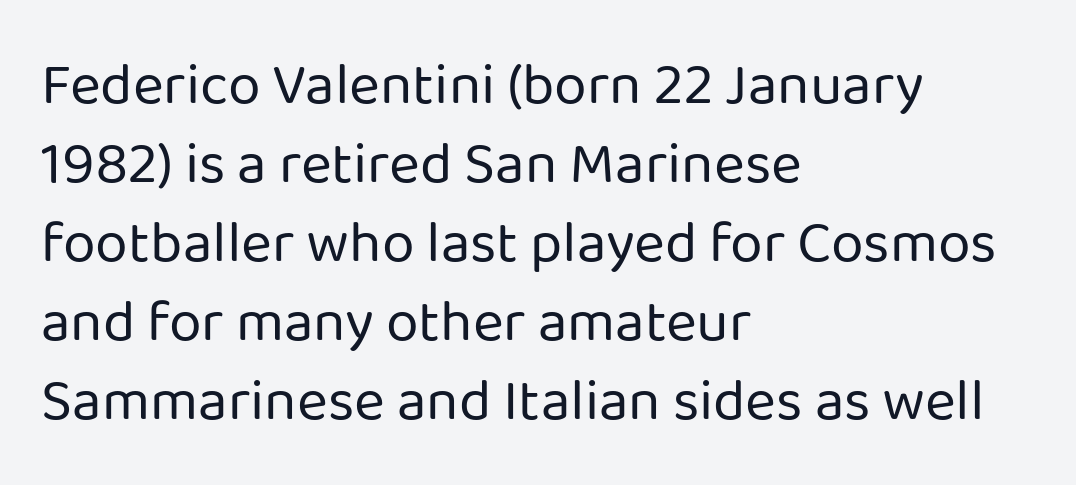
The image shows 59 px regular-weight sans-serif type, upright; set left-aligned, normal line spacing (1.34x), normal letter spacing, not underlined; low stroke contrast and a medium x-height.
